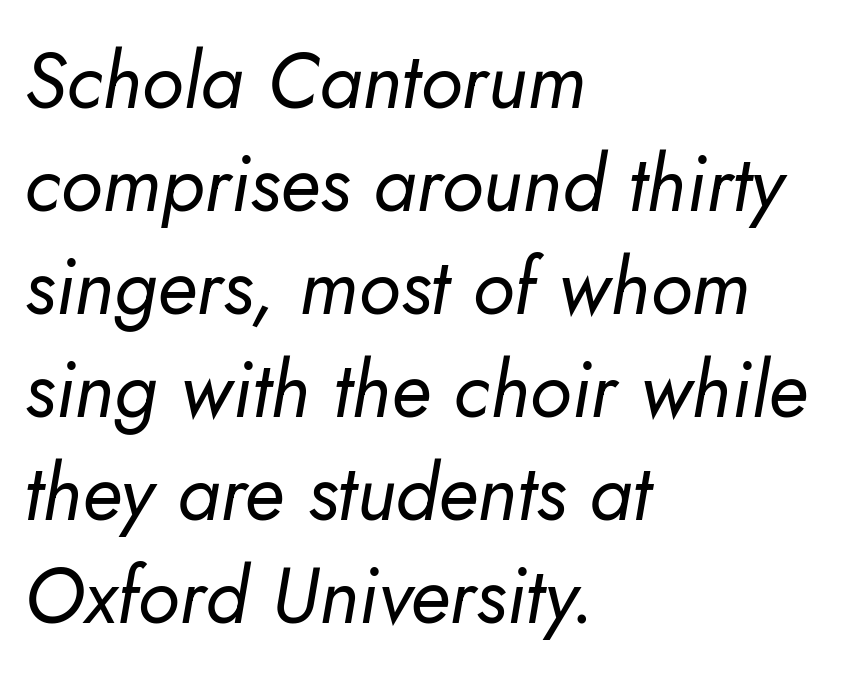
{"italic": "yes", "lean": "right", "slant_degrees": 5, "bold": "no", "weight": "regular", "width": "normal", "stroke_contrast": "low", "x_height": "small", "monospaced": "no", "underline": "no", "align": "left", "line_spacing": "normal", "line_spacing_ratio": 1.32, "letter_spacing": "normal", "letter_spacing_em": 0.0, "glyph_px": 78}
